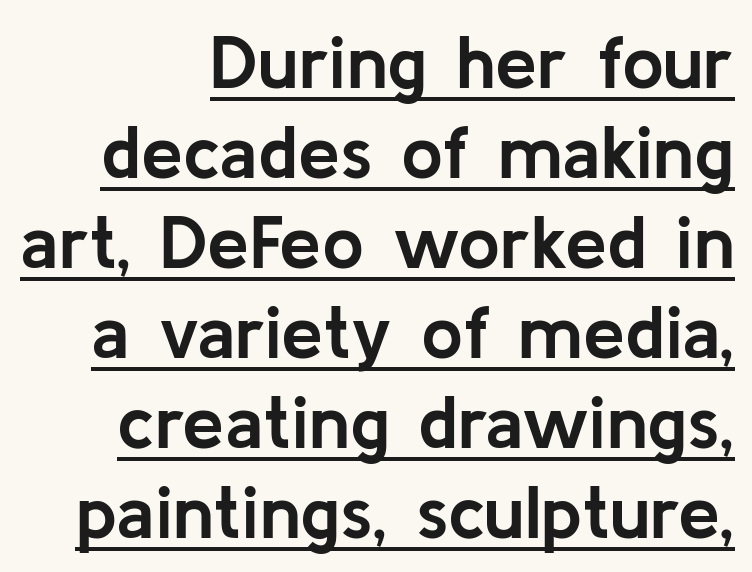
Has an underline been added? It has. Tracking here is standard; glyphs follow each other at the usual distance. Style check: upright. Is this a fixed-width face? No — the glyphs have proportional, varying widths. Does the weight exceed regular? Yes, all the way to bold. Type style note: lacks serifs.
